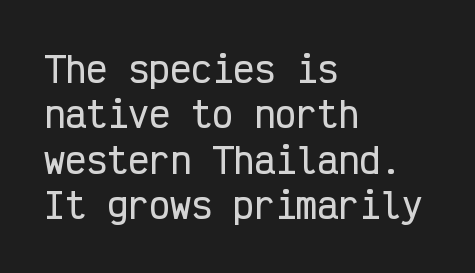
The ragged edge is on the right, which tells us the setting is flush left. The glyphs are unaccompanied by any horizontal stroke below them. Quick note: not italic, upright. The horizontal fit of the characters is conventional and even. The passage shown is typed in a monospace face where columns stay perfectly aligned.
